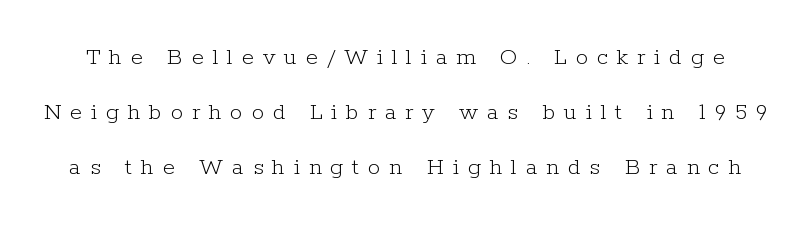
The image shows 25 px text type, upright; set loose line spacing (2.21x), unusually wide letter spacing (+0.35 em), not underlined.
